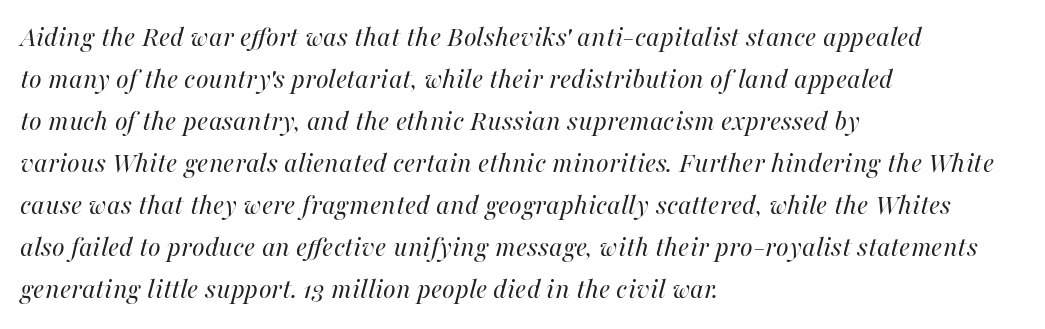
Q: Is the text bold? A: No.
Q: Is the text italic (slanted)? A: Yes, it leans right by about 16 degrees.
Q: Is the text underlined? A: No.
Q: How is the paragraph aligned? A: Left-aligned.
Q: Is the spacing between letters normal or unusually wide? A: Normal.
Q: Is the spacing between lines tight, normal or loose? A: Normal.
Q: Width (condensed, normal, or wide)? A: Normal.
Q: Stroke contrast? A: High.
Q: x-height? A: Medium.
Q: Monospaced? A: No.
